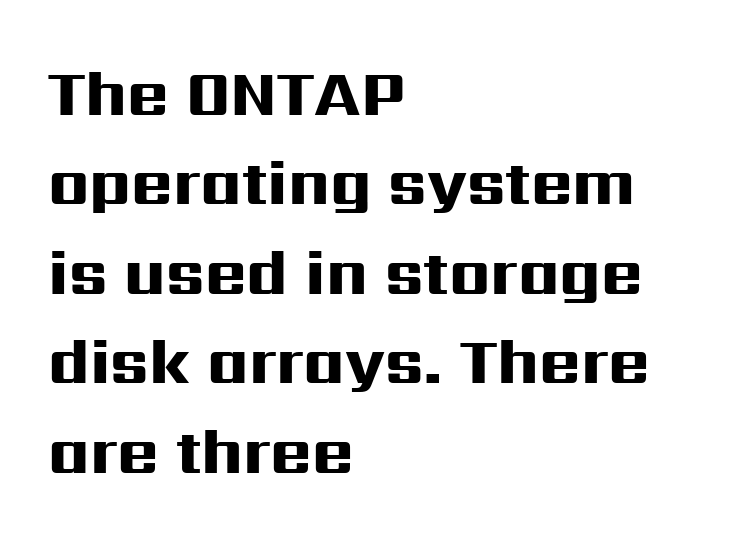
{"serif": "no", "italic": "no", "bold": "yes", "weight": "heavy", "width": "wide", "stroke_contrast": "high", "x_height": "medium", "monospaced": "no", "underline": "no", "align": "left", "line_spacing": "normal", "line_spacing_ratio": 1.42, "letter_spacing": "normal", "letter_spacing_em": 0.0, "glyph_px": 63}
